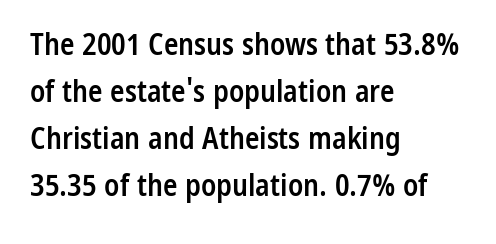
Line beginnings align vertically; line endings do not. A typesetter would call this proportional, since set widths differ per character. Stroke terminals: plain, sans-serif. Every letter is mildly thick-stroked: semibold rather than bold. Every stem runs plumb, perpendicular to the baseline.
